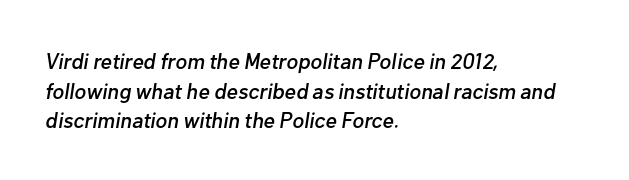
The image shows 22 px text type, italic (leaning right); set left-aligned, normal line spacing (1.35x), normal letter spacing, not underlined.
